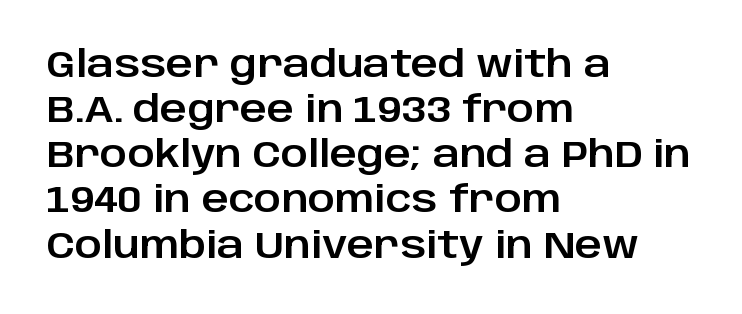
The image shows 37 px sans-serif type, upright; set left-aligned, line spacing 1.22x, normal letter spacing, not underlined; low stroke contrast and a large x-height.
